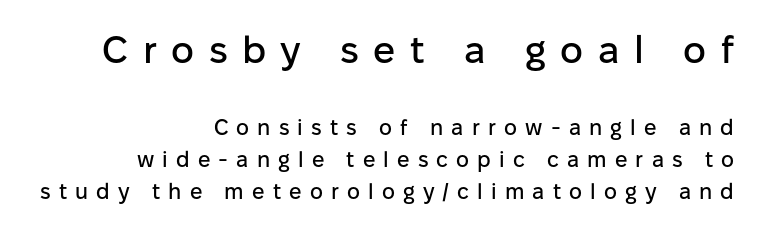
{"serif": "no", "italic": "no", "width": "normal", "stroke_contrast": "low", "x_height": "medium", "monospaced": "no", "underline": "no", "align": "right", "line_spacing": "normal", "line_spacing_ratio": 1.46, "letter_spacing": "wide", "letter_spacing_em": 0.37, "larger_block": "first", "size_ratio": 1.77, "glyph_px": 39}
